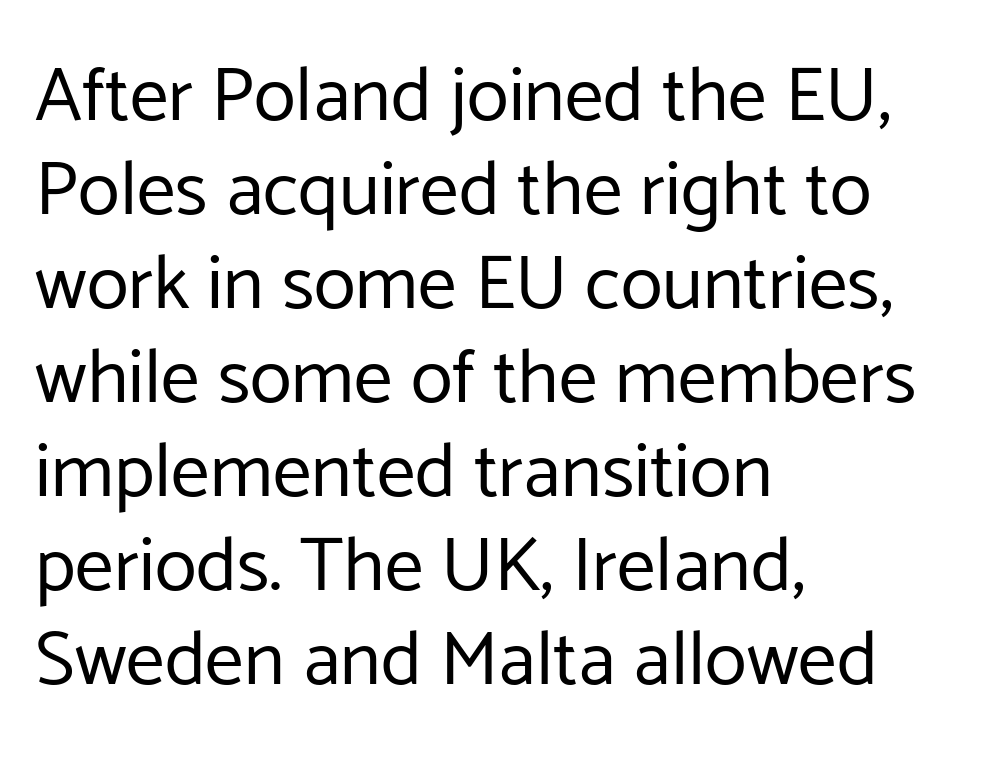
The image shows 77 px regular-weight sans-serif type, upright; set left-aligned, line spacing 1.22x, normal letter spacing, not underlined; low stroke contrast and a medium x-height.
